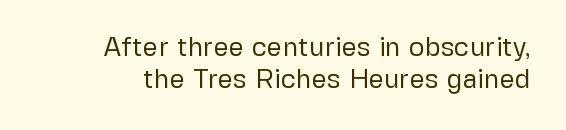
Q: Is the text bold? A: No.
Q: Is the text italic (slanted)? A: No, it is upright.
Q: Is the text underlined? A: No.
Q: Is the spacing between letters normal or unusually wide? A: Normal.
